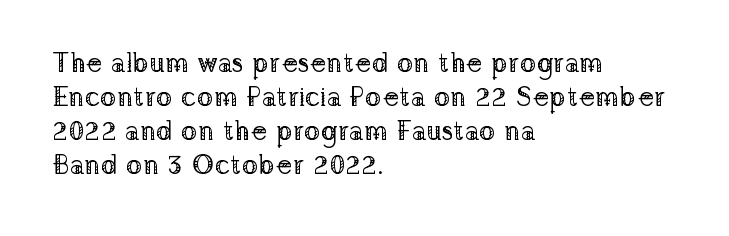
The image shows 27 px text type, upright; set left-aligned, normal line spacing (1.26x), normal letter spacing, not underlined.
